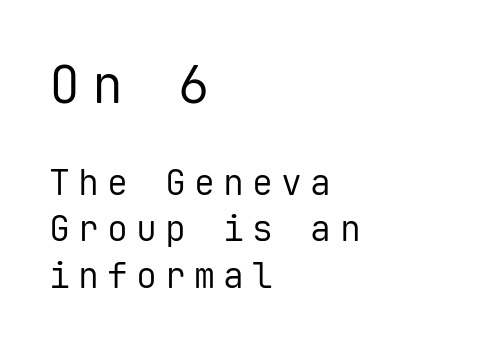
A bare baseline throughout the passage. All the whitespace from short lines collects on the right. A light-to-regular cut is what we see here. Posture: upright roman. A typesetter would call this leading conventional body-copy spacing. I'd call this a sans setting — the letters go barefoot.
